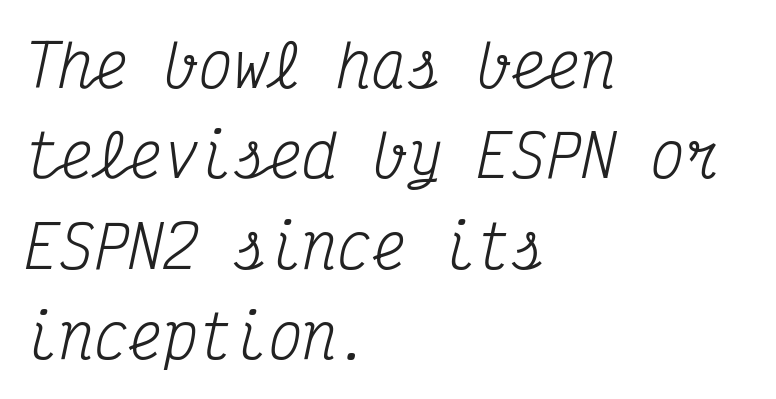
Is this a heavy cut? Hardly; it is regular or lighter. Serifs: yes, visible at the terminals of the letterforms. There is no visible air inserted between adjacent glyphs. Posture: slanted. The lines are quadded left.
